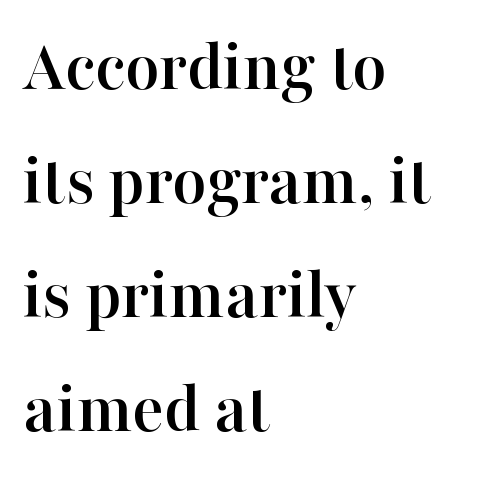
The image shows 74 px serif type, upright; set left-aligned, normal line spacing (1.54x), normal letter spacing, not underlined; high stroke contrast and a medium x-height.
